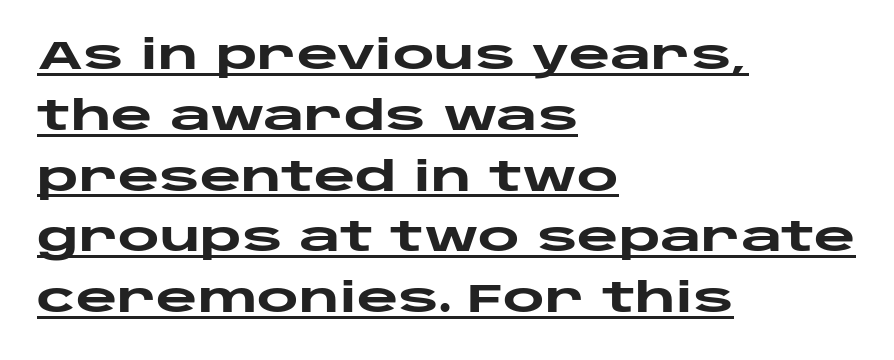
The image shows 40 px heavy, wide sans-serif type, upright; set left-aligned, normal line spacing (1.52x), normal letter spacing, underlined; low stroke contrast and a large x-height.
